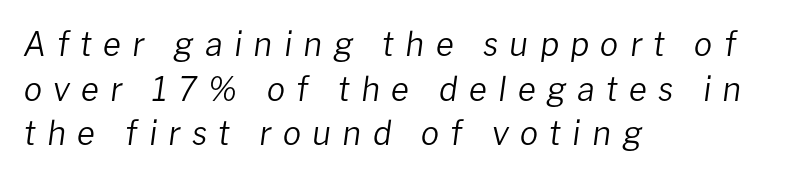
The image shows 33 px regular-weight type, italic (leaning right); set left-aligned, normal line spacing (1.35x), unusually wide letter spacing (+0.34 em), not underlined; low stroke contrast and a medium x-height.
